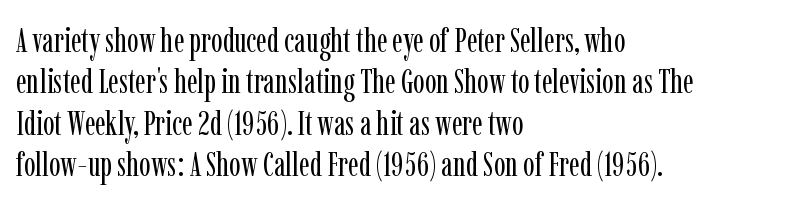
Where is the straight margin? On the left. A typesetter would call this proportional, since set widths differ per character. A light-to-regular cut is what we see here. Characters remain perfectly vertical along every line.
